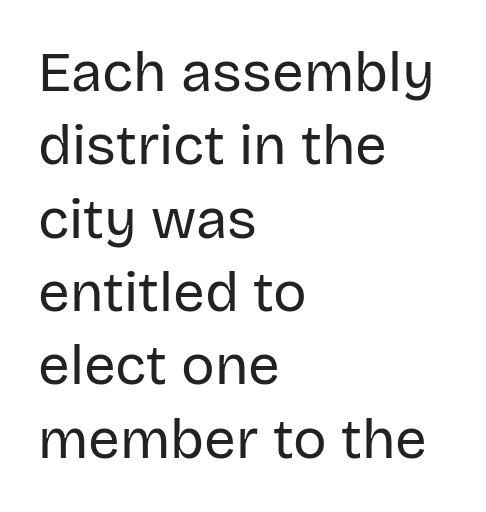
The typeface has the unassuming heft of standard copy or less. In CSS terms this would be text-align: left. Is this a fixed-width face? No — the glyphs have proportional, varying widths. There is no visible air inserted between adjacent glyphs. The font's upright variant was chosen for this text. The lines sit at an ordinary, default distance from one another.
